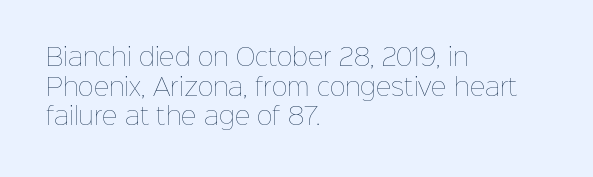
The image shows 24 px text type, upright; set left-aligned, line spacing 1.23x, normal letter spacing, not underlined.
